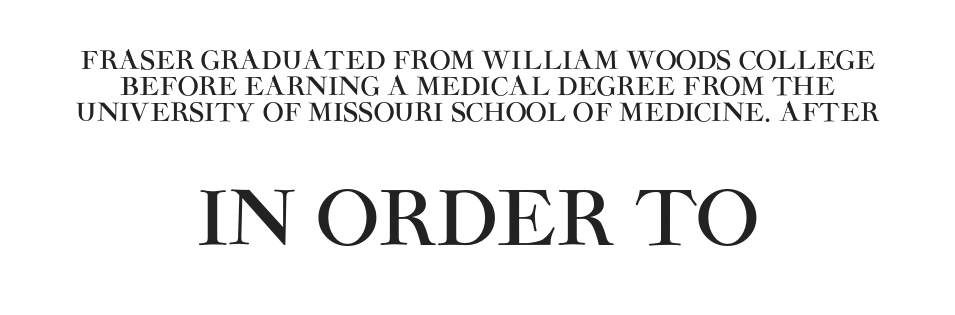
Q: Is the text italic (slanted)? A: No, it is upright.
Q: Is the typeface a serif or a sans-serif typeface? A: Sans-serif.
Q: Is the text underlined? A: No.
Q: How is the paragraph aligned? A: Centered.
Q: Is the spacing between letters normal or unusually wide? A: Normal.
Q: Is the spacing between lines tight, normal or loose? A: Tight.
Q: Which block of text is set in a larger size, the first (top) or the second (bottom)? A: The second (bottom) one.
Q: Width (condensed, normal, or wide)? A: Normal.
Q: Stroke contrast? A: High.
Q: x-height? A: Large.
Q: Monospaced? A: No.
